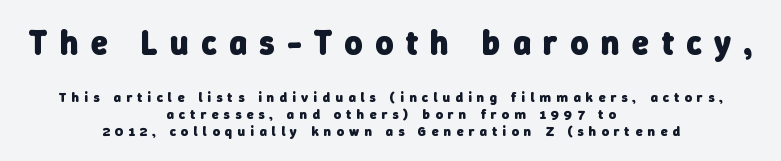
Is the type bold? Yes — the strokes are clearly thick and heavy. There is plenty of visible air inserted between adjacent glyphs. The lines are quadded center. These lines are rendered in a variable-pitch font. Check where the strokes stop: nothing finishes them off — pure sans. Quick note: underline off.
